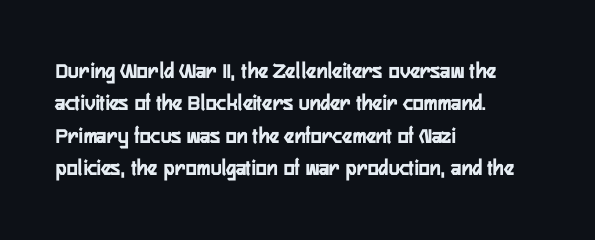
Q: Is the text bold? A: Yes.
Q: Is the text italic (slanted)? A: No, it is upright.
Q: Is the text underlined? A: No.
Q: How is the paragraph aligned? A: Left-aligned.
Q: Is the spacing between letters normal or unusually wide? A: Normal.
Q: Is the spacing between lines tight, normal or loose? A: Normal.
